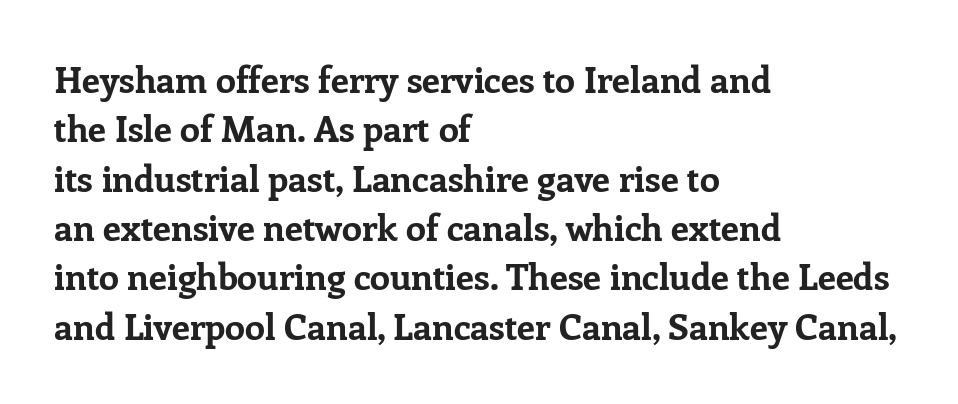
The image shows 36 px bold serif type, upright; set left-aligned, normal line spacing (1.37x), normal letter spacing, not underlined; low stroke contrast and a medium x-height.
